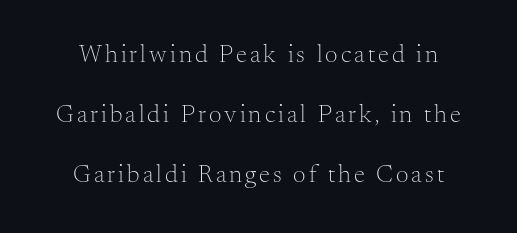
Q: Is the text bold? A: No.
Q: Is the text italic (slanted)? A: No, it is upright.
Q: Is the text underlined? A: No.
Q: Is the spacing between lines tight, normal or loose? A: Loose.
